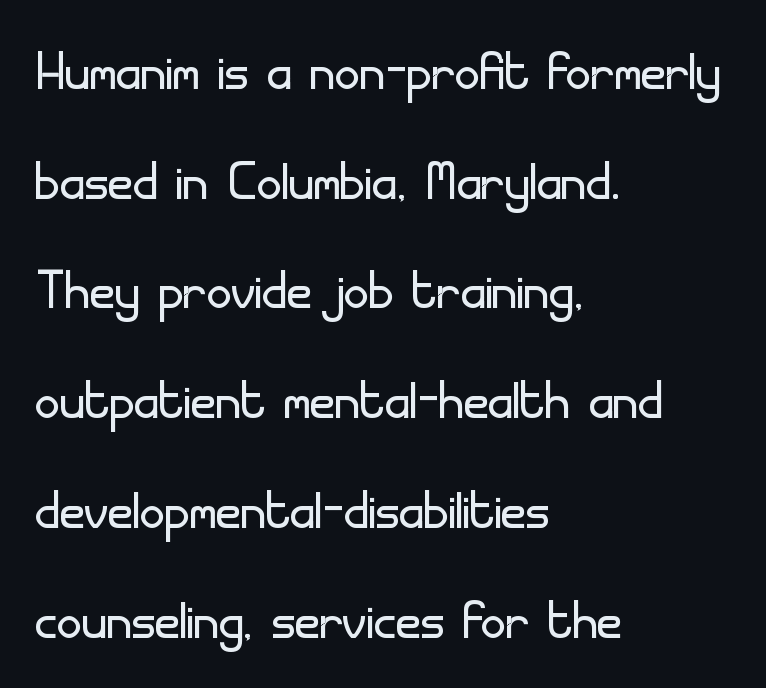
Q: Is the text bold? A: No.
Q: Is the text italic (slanted)? A: No, it is upright.
Q: Is the typeface a serif or a sans-serif typeface? A: Sans-serif.
Q: Is the text underlined? A: No.
Q: How is the paragraph aligned? A: Left-aligned.
Q: Is the spacing between letters normal or unusually wide? A: Normal.
Q: Is the spacing between lines tight, normal or loose? A: Normal.
Q: Width (condensed, normal, or wide)? A: Normal.
Q: Stroke contrast? A: Low.
Q: x-height? A: Small.
Q: Monospaced? A: No.
